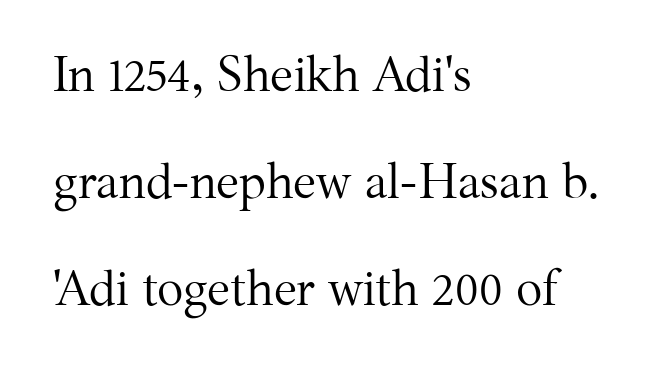
{"serif": "yes", "italic": "no", "bold": "no", "weight": "regular", "width": "normal", "stroke_contrast": "medium", "x_height": "medium", "monospaced": "no", "underline": "no", "align": "left", "line_spacing": "loose", "line_spacing_ratio": 2.18, "letter_spacing": "normal", "letter_spacing_em": 0.0, "glyph_px": 49}
